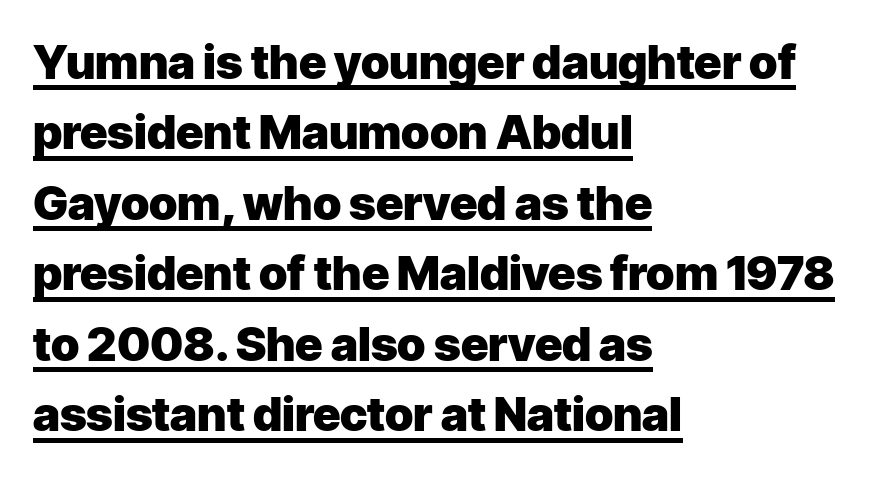
Q: Is the text bold? A: Yes.
Q: Is the text italic (slanted)? A: No, it is upright.
Q: Is the typeface a serif or a sans-serif typeface? A: Sans-serif.
Q: Is the text underlined? A: Yes.
Q: How is the paragraph aligned? A: Left-aligned.
Q: Is the spacing between letters normal or unusually wide? A: Normal.
Q: Is the spacing between lines tight, normal or loose? A: Normal.
Q: Width (condensed, normal, or wide)? A: Normal.
Q: Stroke contrast? A: Low.
Q: x-height? A: Medium.
Q: Monospaced? A: No.
